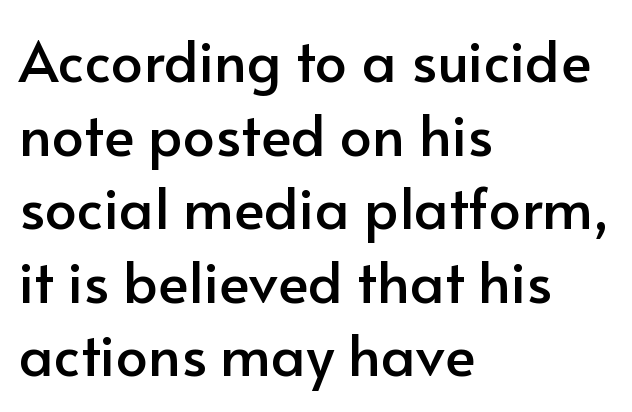
Clear beneath every line of the passage. Posture: upright roman. This rendering employs a face without finishing strokes, i.e., a sans-serif. The ragged edge is on the right, which tells us the setting is flush left. The face used here is rendered with its standard letterfit. Successive baselines arrive at the customary interval.
